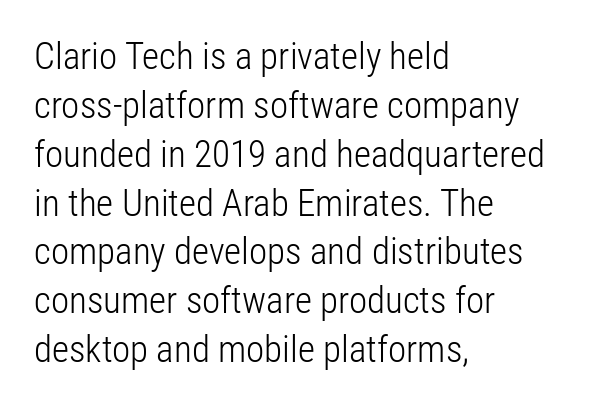
The image shows 37 px light, condensed sans-serif type, upright; set left-aligned, normal line spacing (1.32x), normal letter spacing, not underlined; low stroke contrast and a medium x-height.
